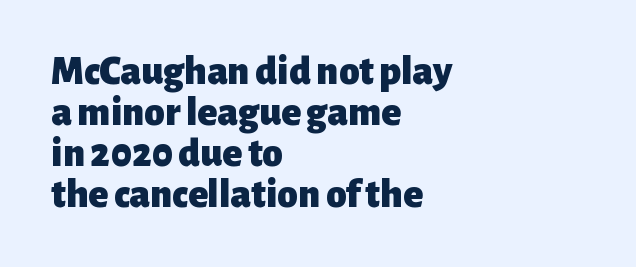
{"serif": "no", "italic": "no", "bold": "yes", "weight": "heavy", "width": "normal", "stroke_contrast": "low", "x_height": "medium", "monospaced": "no", "underline": "no", "align": "left", "line_spacing": "tight", "line_spacing_ratio": 1.0, "letter_spacing": "normal", "letter_spacing_em": 0.0, "glyph_px": 41}
